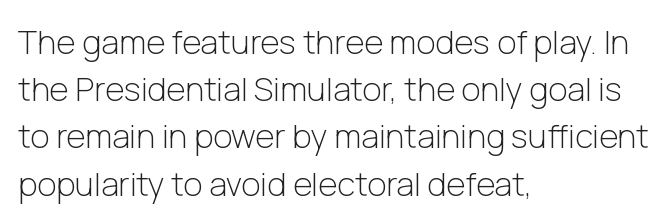
Q: Is the text bold? A: No.
Q: Is the text italic (slanted)? A: No, it is upright.
Q: Is the typeface a serif or a sans-serif typeface? A: Sans-serif.
Q: Is the text underlined? A: No.
Q: How is the paragraph aligned? A: Left-aligned.
Q: Is the spacing between letters normal or unusually wide? A: Normal.
Q: Is the spacing between lines tight, normal or loose? A: Normal.
Q: Width (condensed, normal, or wide)? A: Normal.
Q: Stroke contrast? A: Low.
Q: x-height? A: Medium.
Q: Monospaced? A: No.
